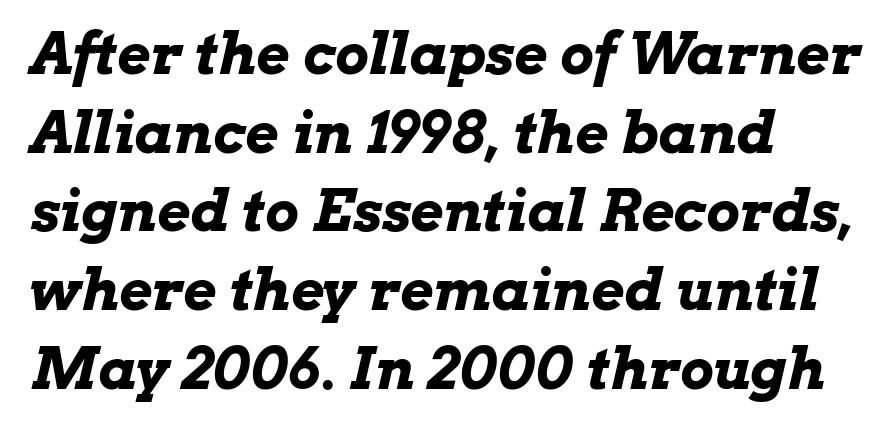
Q: Is the text bold? A: Yes.
Q: Is the text italic (slanted)? A: Yes, it leans right by about 13 degrees.
Q: Is the text underlined? A: No.
Q: How is the paragraph aligned? A: Left-aligned.
Q: Is the spacing between letters normal or unusually wide? A: Normal.
Q: Is the spacing between lines tight, normal or loose? A: Normal.
Q: Width (condensed, normal, or wide)? A: Wide.
Q: Stroke contrast? A: Low.
Q: x-height? A: Medium.
Q: Monospaced? A: No.
